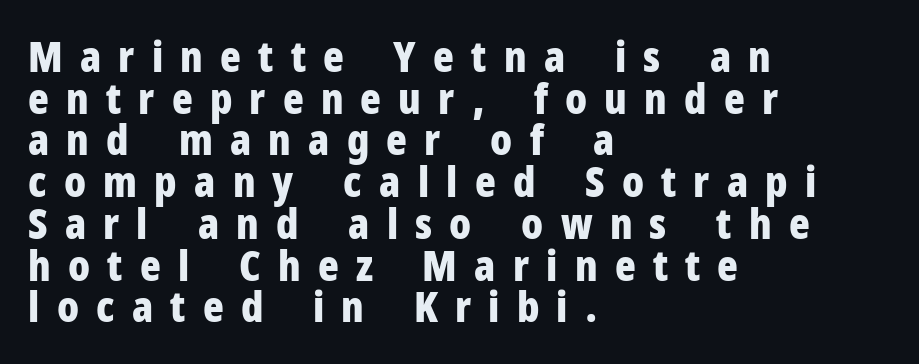
The image shows 43 px bold, condensed sans-serif type, upright; set left-aligned, tight line spacing (0.97x), unusually wide letter spacing (+0.4 em), not underlined; low stroke contrast and a medium x-height.
